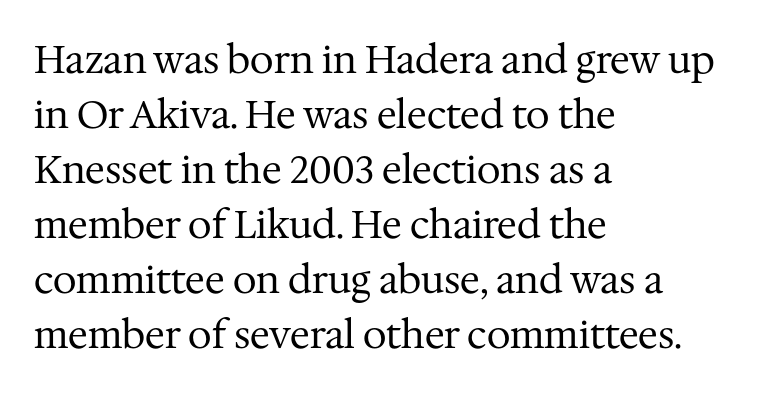
Is there much room between lines? A standard amount, neither cramped nor airy. The characters are drawn with everyday or finer stroke widths. Italic? Not at all — the glyphs are vertical. Do the characters align in a grid? No, the font is proportional. These lines stack with their left ends in a neat column. Type without underlining.
